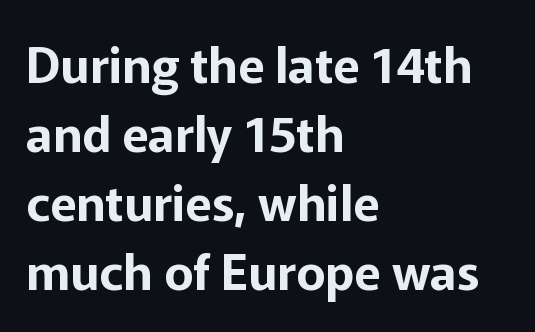
The image shows 49 px sans-serif type, upright; set left-aligned, normal line spacing (1.41x), normal letter spacing, not underlined; low stroke contrast and a medium x-height.
